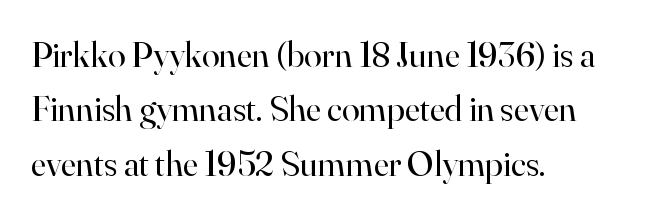
Q: Is the text bold? A: No.
Q: Is the text italic (slanted)? A: No, it is upright.
Q: Is the typeface a serif or a sans-serif typeface? A: Serif.
Q: Is the text underlined? A: No.
Q: How is the paragraph aligned? A: Left-aligned.
Q: Is the spacing between letters normal or unusually wide? A: Normal.
Q: Is the spacing between lines tight, normal or loose? A: Normal.
Q: Width (condensed, normal, or wide)? A: Normal.
Q: Stroke contrast? A: High.
Q: x-height? A: Small.
Q: Monospaced? A: No.
